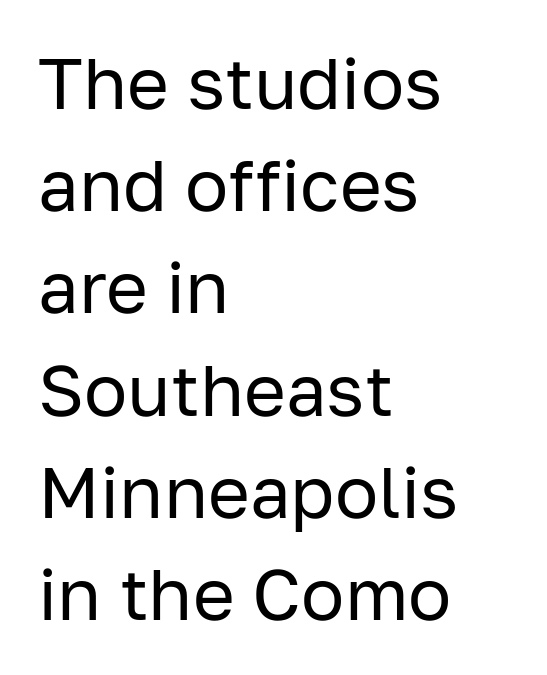
{"serif": "no", "italic": "no", "bold": "no", "weight": "regular", "width": "normal", "stroke_contrast": "low", "x_height": "medium", "monospaced": "no", "underline": "no", "align": "left", "line_spacing": "normal", "line_spacing_ratio": 1.42, "letter_spacing": "normal", "letter_spacing_em": 0.0, "glyph_px": 72}
